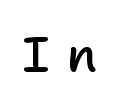
Q: Is the text bold? A: Semi-bold.
Q: Is the text italic (slanted)? A: No, it is upright.
Q: Is the typeface a serif or a sans-serif typeface? A: Sans-serif.
Q: Is the text underlined? A: No.
Q: Is the spacing between letters normal or unusually wide? A: Unusually wide.
Q: Width (condensed, normal, or wide)? A: Normal.
Q: Stroke contrast? A: Low.
Q: x-height? A: Medium.
Q: Monospaced? A: No.
